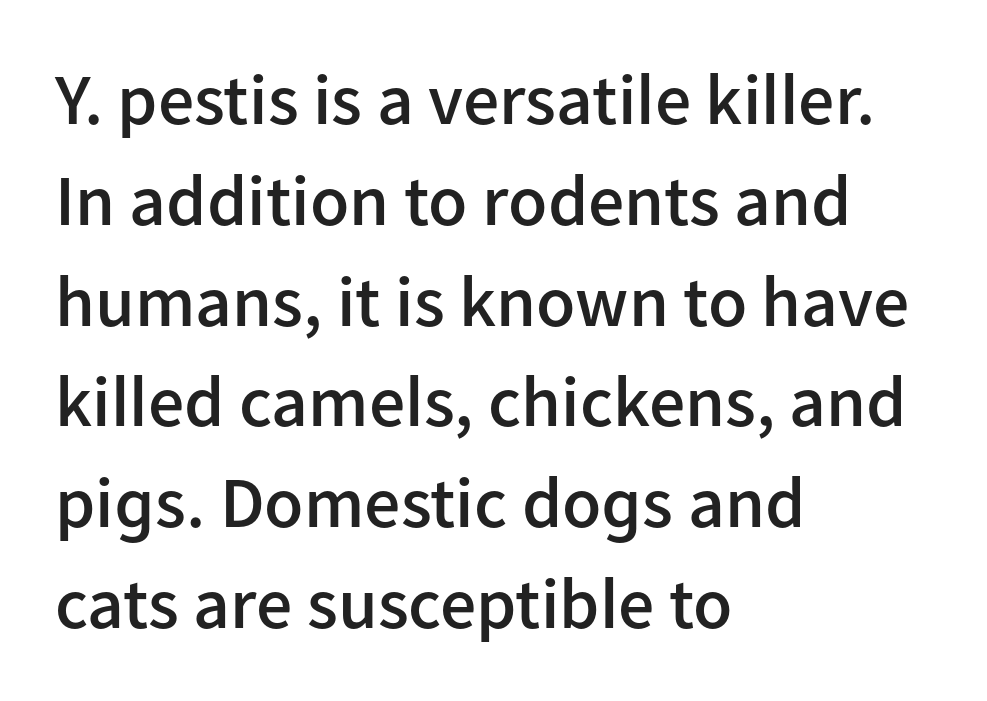
When letters stand straight like this, we call the style roman or upright. The leading is moderate, giving the passage an even texture. The designer went with a sans here, leaving each stem footless. There is no visible air inserted between adjacent glyphs. The setting favours the left margin, as ordinary paragraphs usually do.
